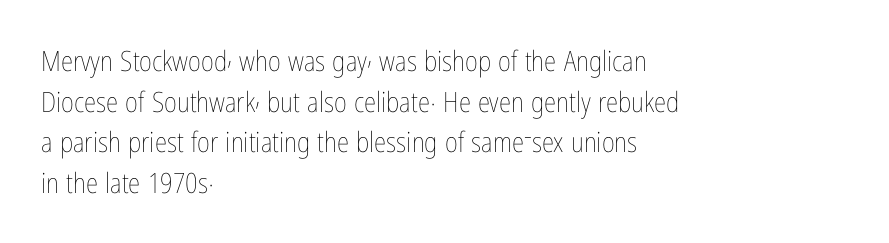
A light-to-regular cut is what we see here. The space directly below the letters is spotless. The rendering uses a moderate line-height, typical for paragraphs. The setting favours the left margin, as ordinary paragraphs usually do.
